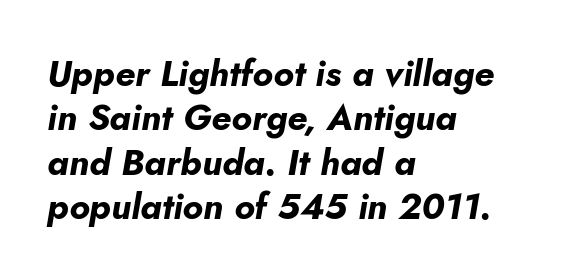
{"italic": "yes", "lean": "right", "slant_degrees": 5, "bold": "yes", "weight": "bold", "width": "normal", "stroke_contrast": "low", "x_height": "small", "monospaced": "no", "underline": "no", "align": "left", "line_spacing_ratio": 1.23, "letter_spacing": "normal", "letter_spacing_em": 0.0, "glyph_px": 36}
